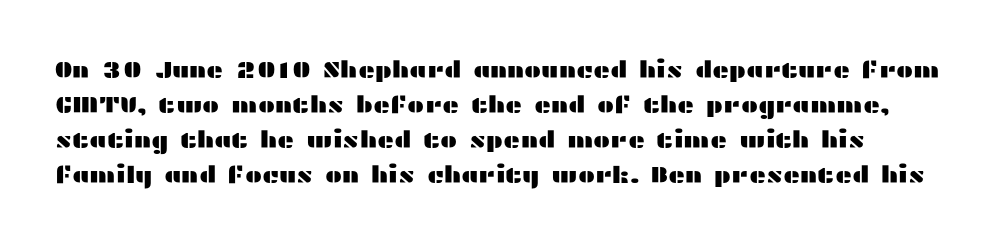
{"italic": "no", "underline": "no", "line_spacing": "normal", "line_spacing_ratio": 1.52, "letter_spacing": "normal", "letter_spacing_em": 0.0, "glyph_px": 23}
